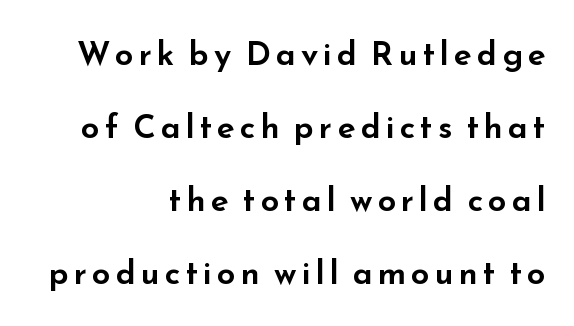
Q: Is the text italic (slanted)? A: No, it is upright.
Q: Is the typeface a serif or a sans-serif typeface? A: Sans-serif.
Q: Is the text underlined? A: No.
Q: How is the paragraph aligned? A: Right-aligned.
Q: Is the spacing between lines tight, normal or loose? A: Loose.
Q: Width (condensed, normal, or wide)? A: Wide.
Q: Stroke contrast? A: Low.
Q: x-height? A: Small.
Q: Monospaced? A: No.
